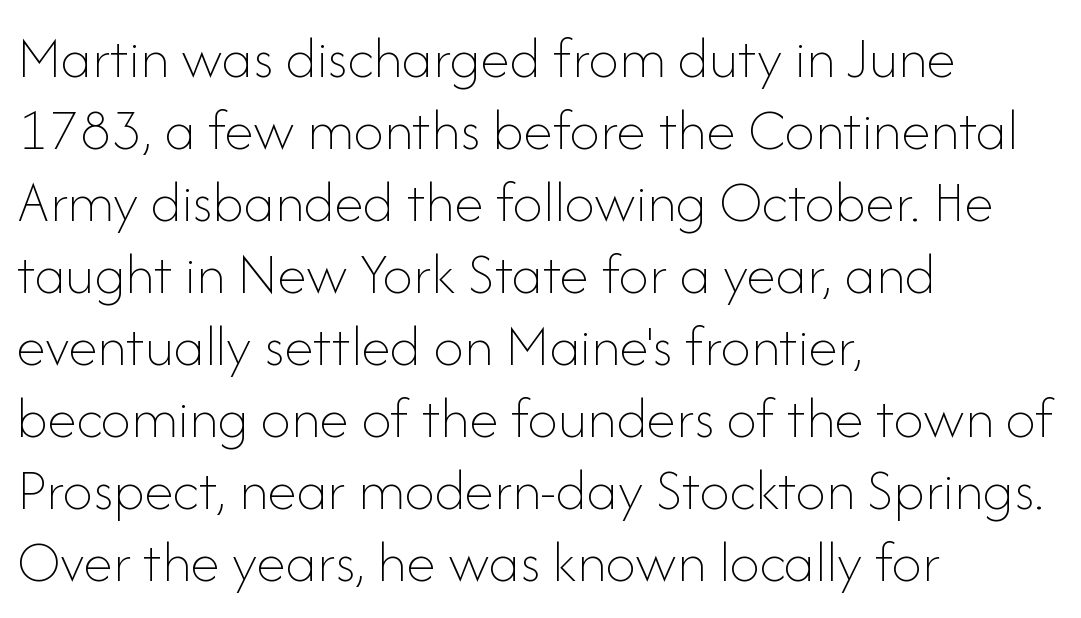
Weight: not bold — regular or lighter. Do the characters align in a grid? No, the font is proportional. Honestly, there is no underline to notice here at all. If you drew a line through each stem, it would be perfectly vertical. Line starts are locked; line ends wander.
